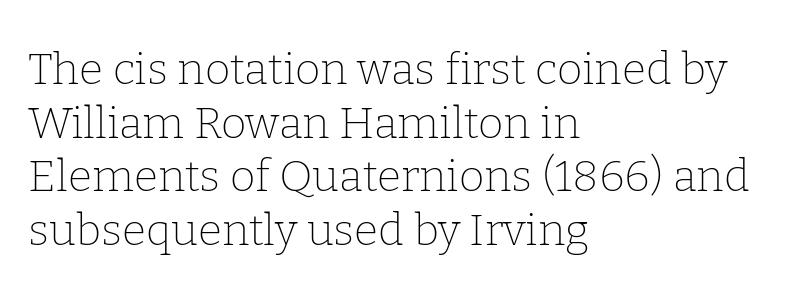
The image shows 44 px thin serif type, upright; set left-aligned, line spacing 1.22x, normal letter spacing, not underlined; low stroke contrast and a medium x-height.
